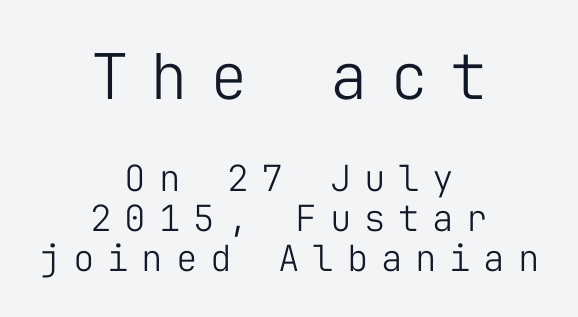
{"serif": "no", "italic": "no", "bold": "no", "weight": "light", "width": "normal", "stroke_contrast": "low", "x_height": "medium", "monospaced": "yes", "underline": "no", "align": "center", "line_spacing": "tight", "line_spacing_ratio": 1.11, "letter_spacing": "wide", "letter_spacing_em": 0.35, "larger_block": "first", "size_ratio": 1.75, "glyph_px": 63}
